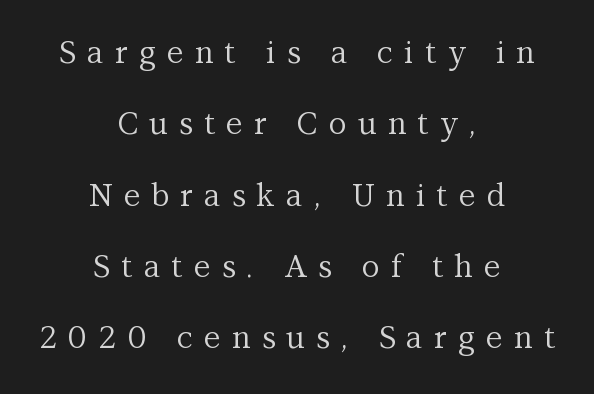
{"serif": "yes", "italic": "no", "bold": "no", "weight": "regular", "width": "normal", "stroke_contrast": "medium", "x_height": "medium", "monospaced": "no", "underline": "no", "align": "center", "line_spacing": "loose", "line_spacing_ratio": 2.3, "letter_spacing": "wide", "letter_spacing_em": 0.36, "glyph_px": 31}
